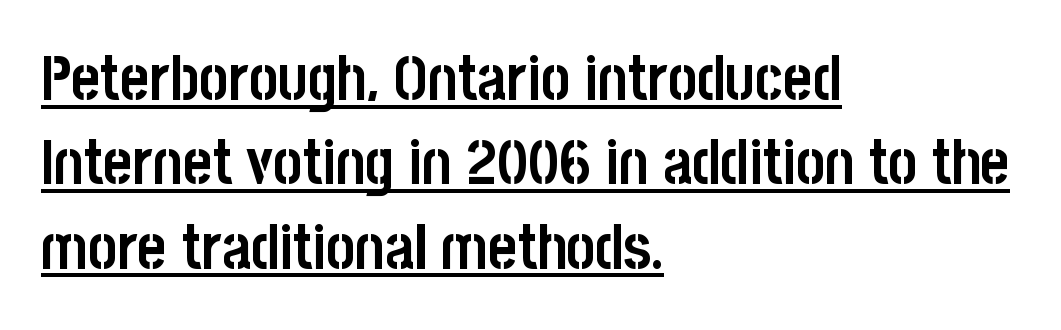
The image shows 62 px semibold, condensed sans-serif type, upright; set left-aligned, normal line spacing (1.36x), normal letter spacing, underlined; low stroke contrast and a large x-height.
